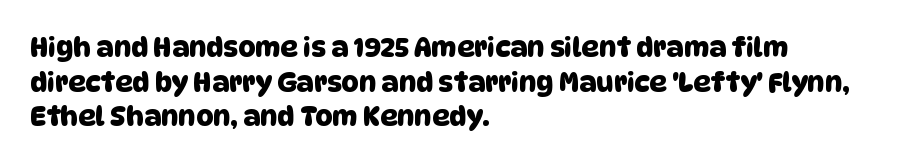
Q: Is the text underlined? A: No.
Q: How is the paragraph aligned? A: Left-aligned.
Q: Is the spacing between letters normal or unusually wide? A: Normal.
Q: Is the spacing between lines tight, normal or loose? A: Normal.
